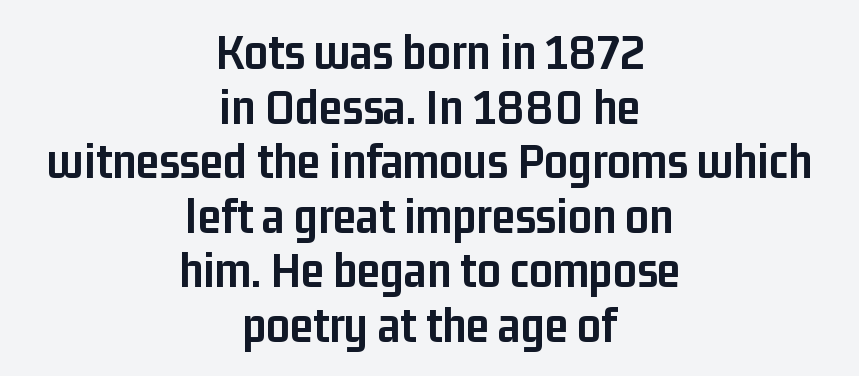
Q: Is the text bold? A: Yes.
Q: Is the text italic (slanted)? A: No, it is upright.
Q: Is the typeface a serif or a sans-serif typeface? A: Sans-serif.
Q: Is the text underlined? A: No.
Q: How is the paragraph aligned? A: Centered.
Q: Is the spacing between letters normal or unusually wide? A: Normal.
Q: Is the spacing between lines tight, normal or loose? A: Tight.
Q: Width (condensed, normal, or wide)? A: Condensed.
Q: Stroke contrast? A: Low.
Q: x-height? A: Medium.
Q: Monospaced? A: No.
